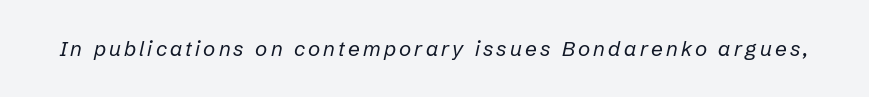
Q: Is the text bold? A: No.
Q: Is the text italic (slanted)? A: Yes, it leans right by about 12 degrees.
Q: Is the text underlined? A: No.
